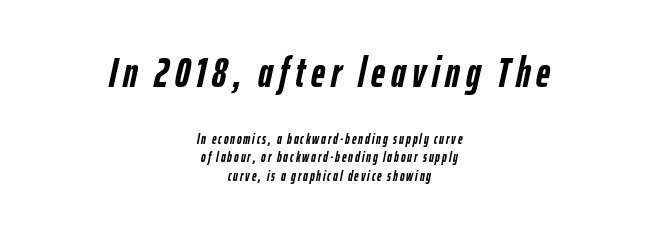
Quick note: interline space is typical. This sample is center-justified, so both line endings float freely. Check under the words: just untouched page. The glyphs have the mass of a bold cut. Emphasis-style slanted type is in use.
